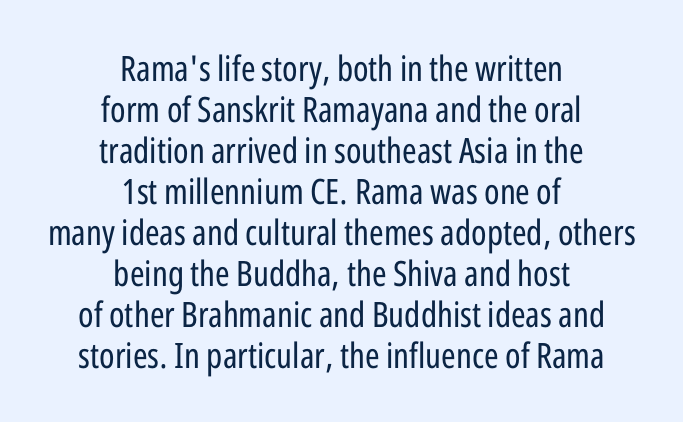
The image shows 35 px regular-weight, condensed sans-serif type, upright; set centered, line spacing 1.17x, normal letter spacing, not underlined; low stroke contrast and a medium x-height.
